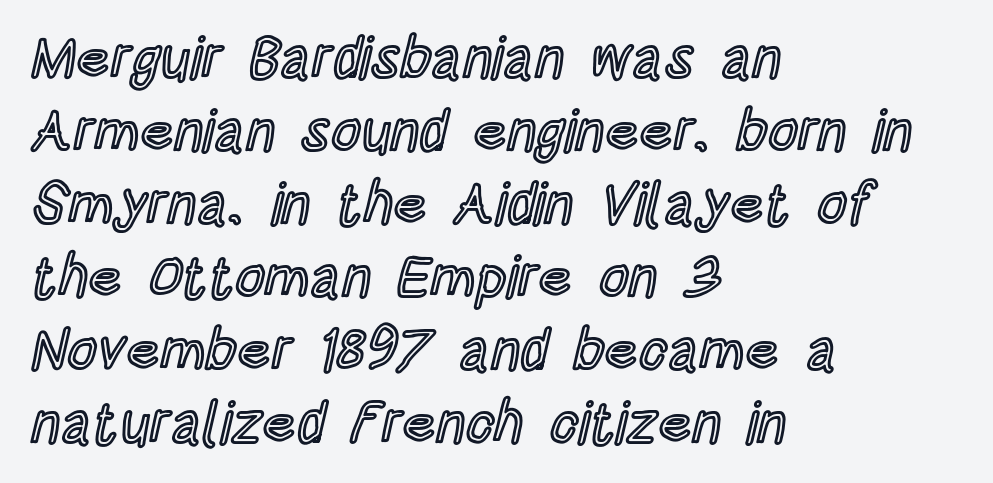
Think of a printed novel: that variable character pitch is what you see here. If you drew a ruler down the left edge, every line would touch it. Glyph-to-glyph distance matches everyday printed text. Unmarked baselines from the first word to the last. This block has exactly the height ordinary leading produces.
